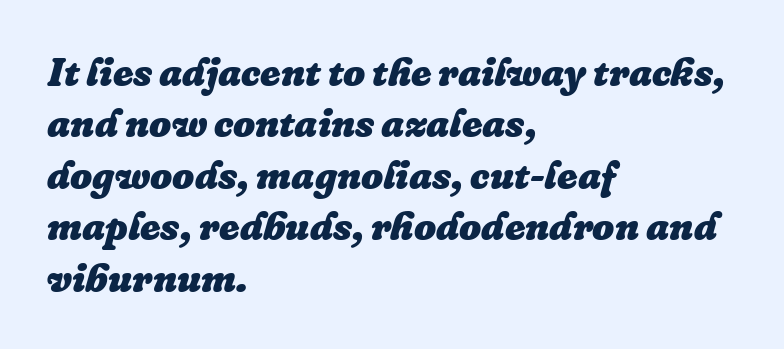
The font's italic variant was chosen for this text. A typesetter would call this proportional, since set widths differ per character. Horizontally, the lines are justified to the leading edge only. Descenders hang freely into open space. Glyph-to-glyph distance matches everyday printed text. Compared with an ordinary text face, these strokes are far heavier — a full bold.
